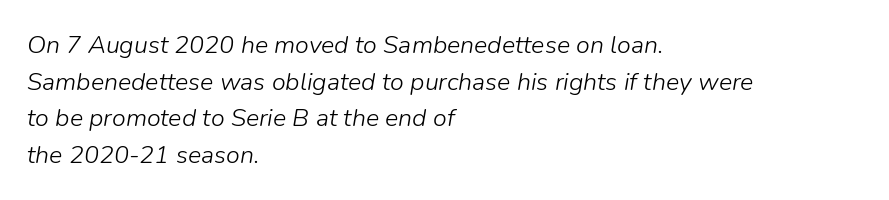
Q: Is the text bold? A: No.
Q: Is the text italic (slanted)? A: Yes, it leans right by about 9 degrees.
Q: Is the text underlined? A: No.
Q: How is the paragraph aligned? A: Left-aligned.
Q: Is the spacing between letters normal or unusually wide? A: Normal.
Q: Is the spacing between lines tight, normal or loose? A: Normal.
